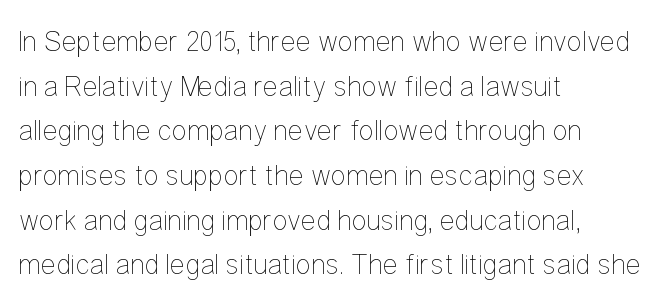
{"italic": "no", "bold": "no", "weight": "thin", "width": "condensed", "stroke_contrast": "low", "x_height": "medium", "monospaced": "no", "underline": "no", "align": "left", "line_spacing": "normal", "line_spacing_ratio": 1.54, "letter_spacing": "normal", "letter_spacing_em": 0.0, "glyph_px": 29}
